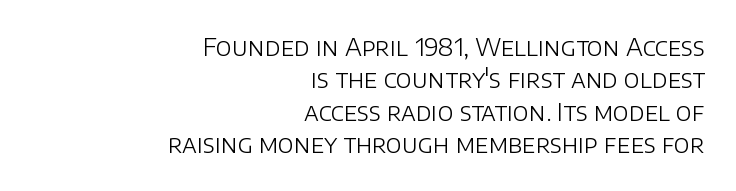
Q: Is the text bold? A: No.
Q: Is the text italic (slanted)? A: No, it is upright.
Q: Is the text underlined? A: No.
Q: How is the paragraph aligned? A: Right-aligned.
Q: Is the spacing between letters normal or unusually wide? A: Normal.
Q: Is the spacing between lines tight, normal or loose? A: Normal.
